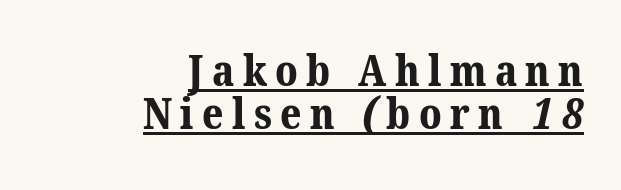
Q: Is the text bold? A: Yes.
Q: Is the typeface a serif or a sans-serif typeface? A: Serif.
Q: Is the text underlined? A: Yes.
Q: How is the paragraph aligned? A: Right-aligned.
Q: Is the spacing between lines tight, normal or loose? A: Tight.
Q: Width (condensed, normal, or wide)? A: Normal.
Q: Stroke contrast? A: Medium.
Q: x-height? A: Medium.
Q: Monospaced? A: No.
